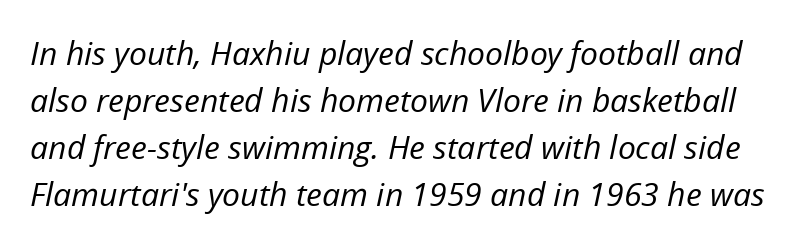
Reading down the column, the eye jumps a familiar distance to each next line. In terms of posture, this sample is oblique. Do the characters align in a grid? No, the font is proportional. The space beneath each line is pristine and unruled. No letter is thick-stroked: the sample isn't bold. The letters sit at their default tracking, neither squeezed nor spread.
